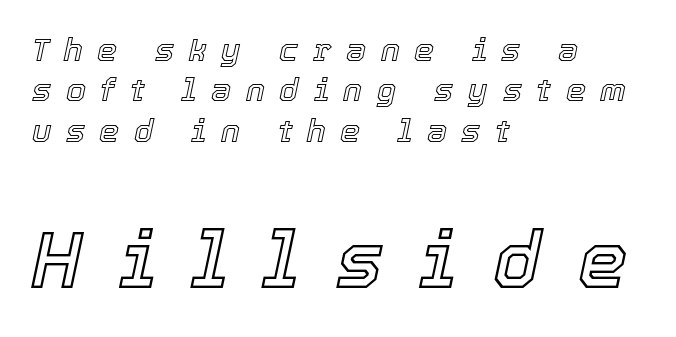
This sample is left-justified, so line endings fall wherever the words run out. How would I describe the line gaps? Plain and ordinary. Slanted lettering throughout. Do the characters align in a grid? No, the font is proportional.
